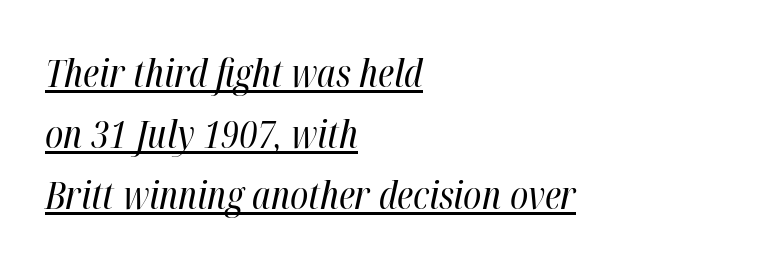
{"italic": "yes", "lean": "right", "slant_degrees": 12, "bold": "no", "weight": "regular", "width": "condensed", "stroke_contrast": "high", "x_height": "medium", "monospaced": "no", "underline": "yes", "align": "left", "line_spacing": "normal", "line_spacing_ratio": 1.57, "letter_spacing": "normal", "letter_spacing_em": 0.0, "glyph_px": 39}
